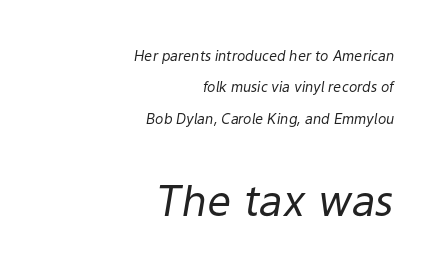
{"italic": "yes", "lean": "right", "slant_degrees": 9, "bold": "no", "weight": "regular", "width": "normal", "stroke_contrast": "low", "x_height": "medium", "monospaced": "no", "underline": "no", "align": "right", "line_spacing": "loose", "line_spacing_ratio": 2.25, "letter_spacing": "normal", "letter_spacing_em": 0.0, "larger_block": "second", "size_ratio": 3.0, "glyph_px": 42}
